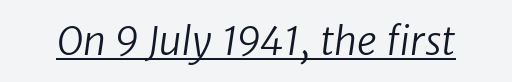
Q: Is the text bold? A: No.
Q: Is the typeface a serif or a sans-serif typeface? A: Sans-serif.
Q: Is the text underlined? A: Yes.
Q: Is the spacing between letters normal or unusually wide? A: Normal.
Q: Width (condensed, normal, or wide)? A: Normal.
Q: Stroke contrast? A: Low.
Q: x-height? A: Medium.
Q: Monospaced? A: No.
